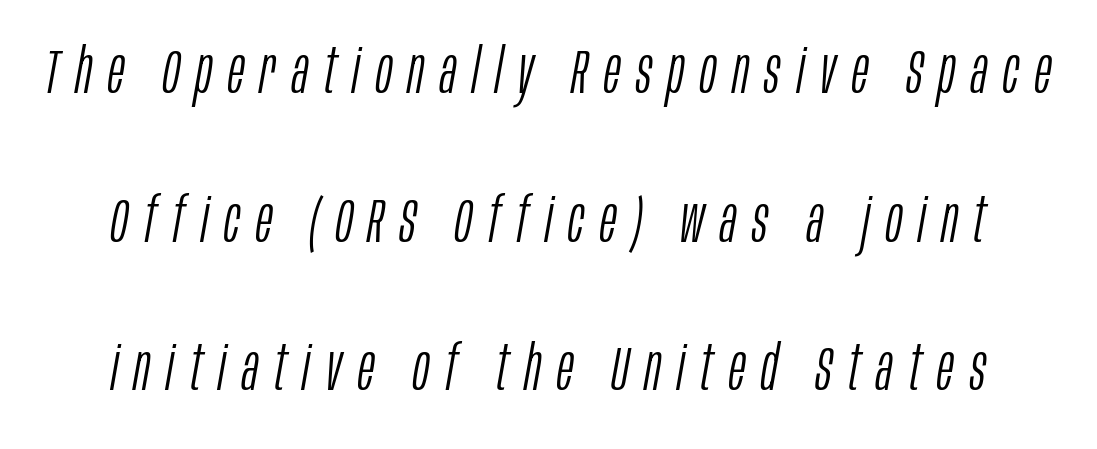
Heft: none added — not bold. Students, note that the glyphs here are deliberately spaced far apart. Baseline-to-baseline distance is far greater than the letter height. The typography opts for an oblique posture over an upright one. Looks like regular typesetting: each glyph gets only the width it needs. Clear beneath every line of the passage.
